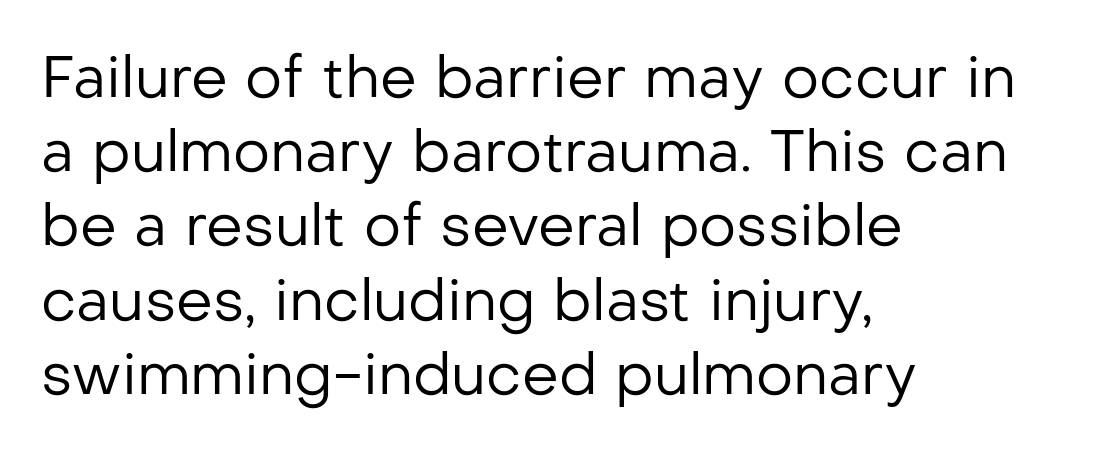
The image shows 58 px regular-weight sans-serif type, upright; set left-aligned, normal line spacing (1.28x), normal letter spacing, not underlined; low stroke contrast and a medium x-height.
